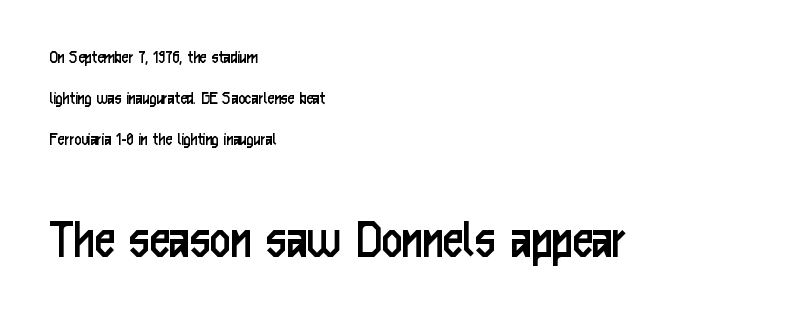
{"serif": "no", "italic": "no", "bold": "no", "weight": "regular", "width": "condensed", "stroke_contrast": "low", "x_height": "medium", "monospaced": "no", "underline": "no", "align": "left", "line_spacing": "loose", "line_spacing_ratio": 2.15, "letter_spacing": "normal", "letter_spacing_em": 0.0, "larger_block": "second", "size_ratio": 3.0, "glyph_px": 57}
